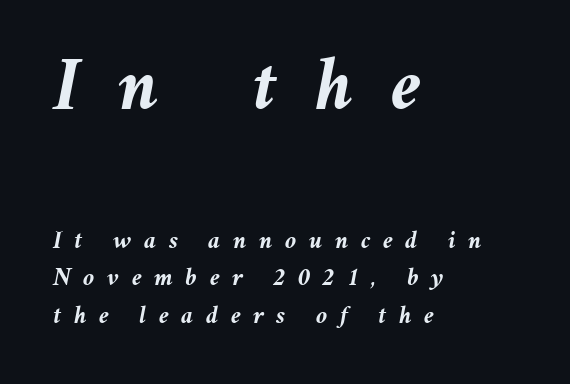
The image shows 76 px semibold type, italic (leaning right); set left-aligned, normal line spacing (1.51x), unusually wide letter spacing (+0.5 em), not underlined; the first (top) block is 3.04x larger; medium stroke contrast and a medium x-height.
